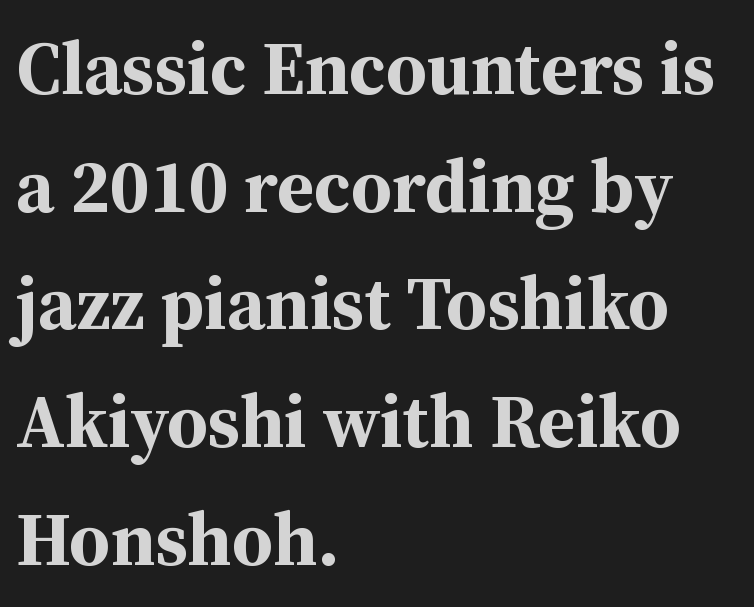
{"serif": "yes", "italic": "no", "bold": "yes", "weight": "bold", "width": "normal", "stroke_contrast": "medium", "x_height": "medium", "monospaced": "no", "underline": "no", "align": "left", "line_spacing": "normal", "line_spacing_ratio": 1.57, "letter_spacing": "normal", "letter_spacing_em": 0.0, "glyph_px": 75}
